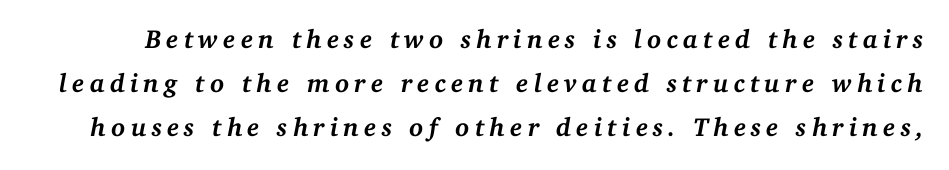
Q: Is the text bold? A: Yes.
Q: Is the text italic (slanted)? A: Yes, it leans right by about 11 degrees.
Q: Is the text underlined? A: No.
Q: Is the spacing between lines tight, normal or loose? A: Normal.
